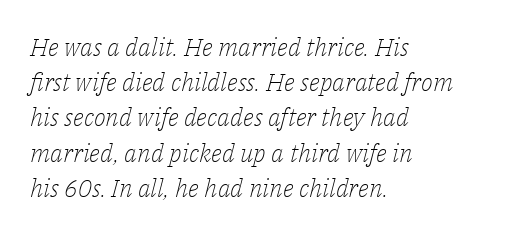
The image shows 25 px text type, italic (leaning right); set left-aligned, normal line spacing (1.41x), normal letter spacing, not underlined.
